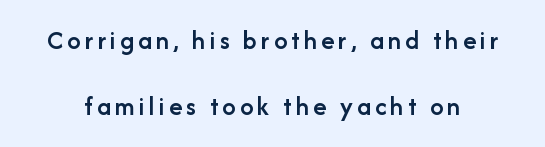
The lines are spread far apart with generous leading. These words are printed semibold, heavier than regular yet not bold. The specimen reads as upright at a glance. Descenders are the only things crossing below the line.
